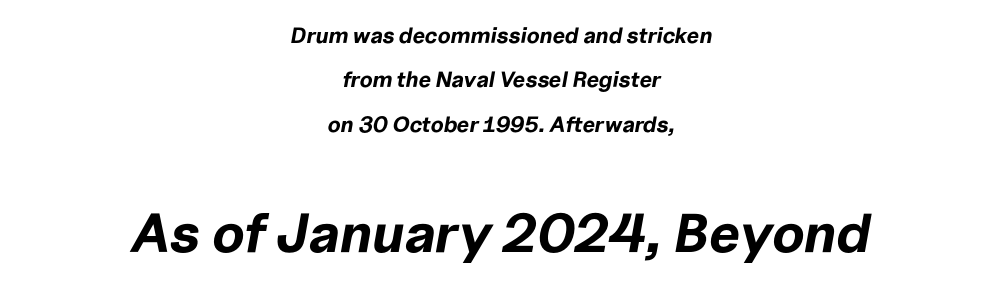
{"italic": "yes", "lean": "right", "slant_degrees": 10, "bold": "yes", "weight": "bold", "width": "normal", "stroke_contrast": "low", "x_height": "medium", "monospaced": "no", "underline": "no", "align": "center", "line_spacing": "loose", "line_spacing_ratio": 2.02, "letter_spacing": "normal", "letter_spacing_em": 0.0, "larger_block": "second", "size_ratio": 2.5, "glyph_px": 55}
